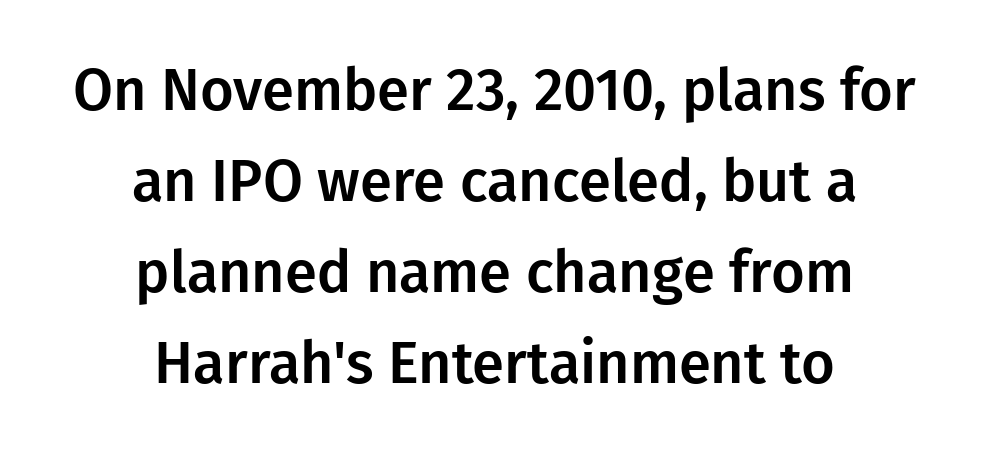
These lines are rendered in a variable-pitch font. Honestly, the row spacing looks completely unremarkable. One-word summary of the alignment: center. The string is rendered with underlining switched off. Does the lettering tilt? It doesn't — this is upright.
